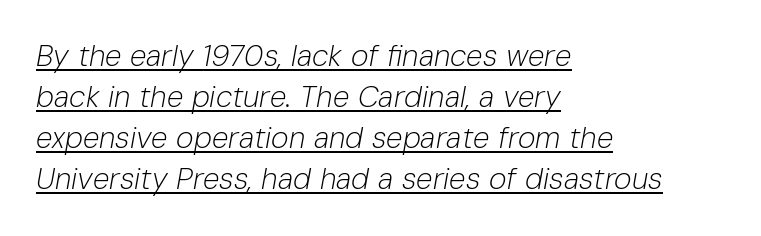
Q: Is the text bold? A: No.
Q: Is the text italic (slanted)? A: Yes, it leans right by about 10 degrees.
Q: Is the text underlined? A: Yes.
Q: How is the paragraph aligned? A: Left-aligned.
Q: Is the spacing between letters normal or unusually wide? A: Normal.
Q: Is the spacing between lines tight, normal or loose? A: Normal.
Q: Width (condensed, normal, or wide)? A: Normal.
Q: Stroke contrast? A: Low.
Q: x-height? A: Medium.
Q: Monospaced? A: No.
